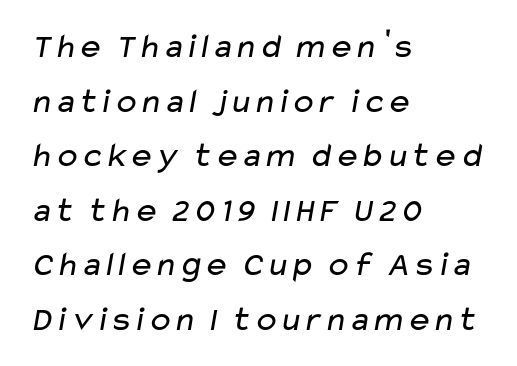
The image shows 35 px regular-weight, wide sans-serif type; set left-aligned, normal line spacing (1.56x), normal letter spacing, not underlined; low stroke contrast and a medium x-height.
